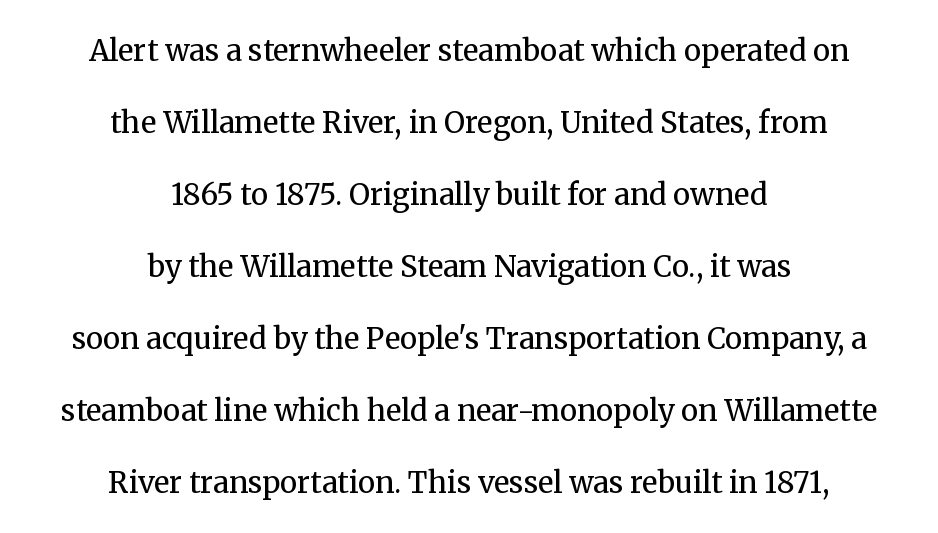
The space beneath each line is pristine and unruled. This rendering uses center alignment, leaving both contours irregular but symmetric. Does the lettering tilt? It doesn't — this is upright. The letters carry serifs — small finishing strokes at the ends of their stems. The space between consecutive lines is lavish.
